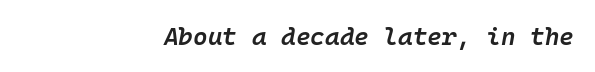
{"italic": "yes", "lean": "right", "slant_degrees": 10, "bold": "semi", "underline": "no", "align": "right", "letter_spacing": "normal", "letter_spacing_em": 0.0, "glyph_px": 25}
